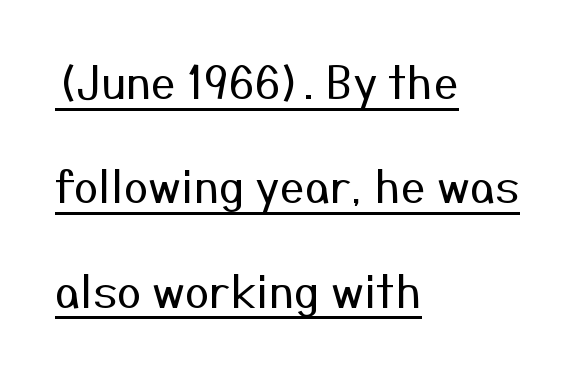
{"serif": "no", "italic": "no", "bold": "no", "weight": "regular", "width": "normal", "stroke_contrast": "medium", "x_height": "medium", "monospaced": "no", "underline": "yes", "align": "left", "line_spacing": "loose", "line_spacing_ratio": 2.37, "letter_spacing": "normal", "letter_spacing_em": 0.0, "glyph_px": 44}
